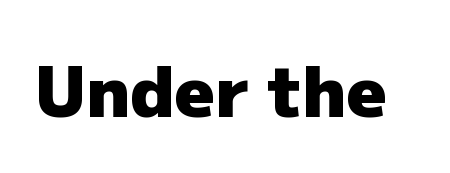
{"serif": "no", "italic": "no", "bold": "yes", "weight": "heavy", "width": "normal", "stroke_contrast": "low", "x_height": "medium", "monospaced": "no", "underline": "no", "letter_spacing": "normal", "letter_spacing_em": 0.0, "glyph_px": 70}
